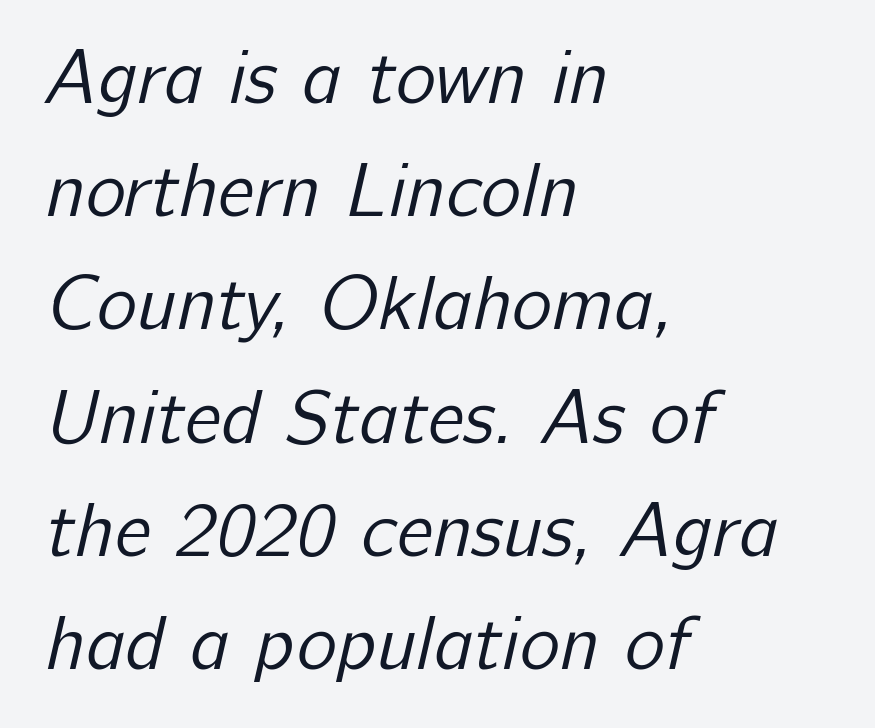
Q: Is the text bold? A: No.
Q: Is the typeface a serif or a sans-serif typeface? A: Sans-serif.
Q: Is the text underlined? A: No.
Q: How is the paragraph aligned? A: Left-aligned.
Q: Is the spacing between letters normal or unusually wide? A: Normal.
Q: Is the spacing between lines tight, normal or loose? A: Normal.
Q: Width (condensed, normal, or wide)? A: Normal.
Q: Stroke contrast? A: Low.
Q: x-height? A: Medium.
Q: Monospaced? A: No.
